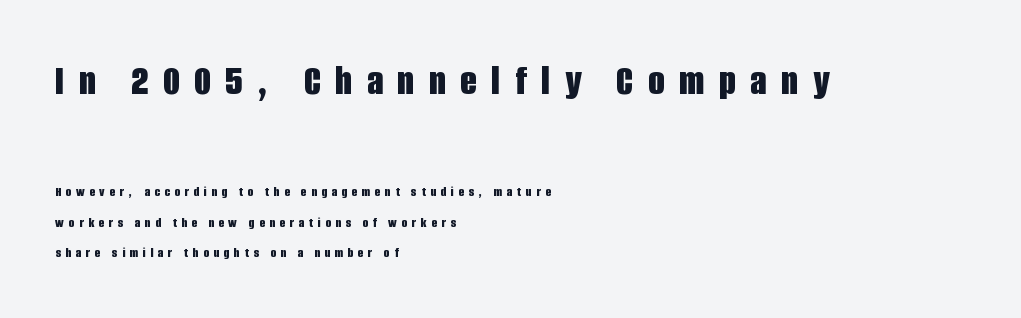
Q: Is the text bold? A: Yes.
Q: Is the text italic (slanted)? A: No, it is upright.
Q: Is the typeface a serif or a sans-serif typeface? A: Sans-serif.
Q: Is the text underlined? A: No.
Q: How is the paragraph aligned? A: Left-aligned.
Q: Is the spacing between letters normal or unusually wide? A: Unusually wide.
Q: Is the spacing between lines tight, normal or loose? A: Loose.
Q: Which block of text is set in a larger size, the first (top) or the second (bottom)? A: The first (top) one.
Q: Width (condensed, normal, or wide)? A: Condensed.
Q: Stroke contrast? A: Low.
Q: x-height? A: Large.
Q: Monospaced? A: No.
